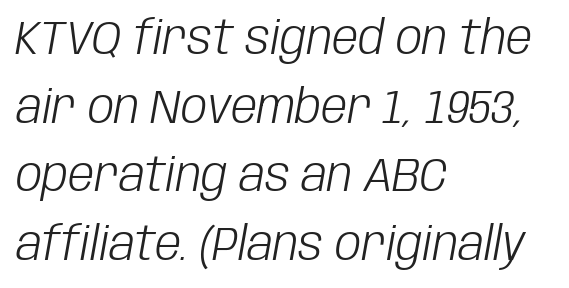
{"italic": "yes", "lean": "right", "slant_degrees": 10, "bold": "no", "weight": "light", "width": "condensed", "stroke_contrast": "low", "x_height": "large", "monospaced": "no", "underline": "no", "align": "left", "line_spacing": "normal", "line_spacing_ratio": 1.46, "letter_spacing": "normal", "letter_spacing_em": 0.0, "glyph_px": 47}
